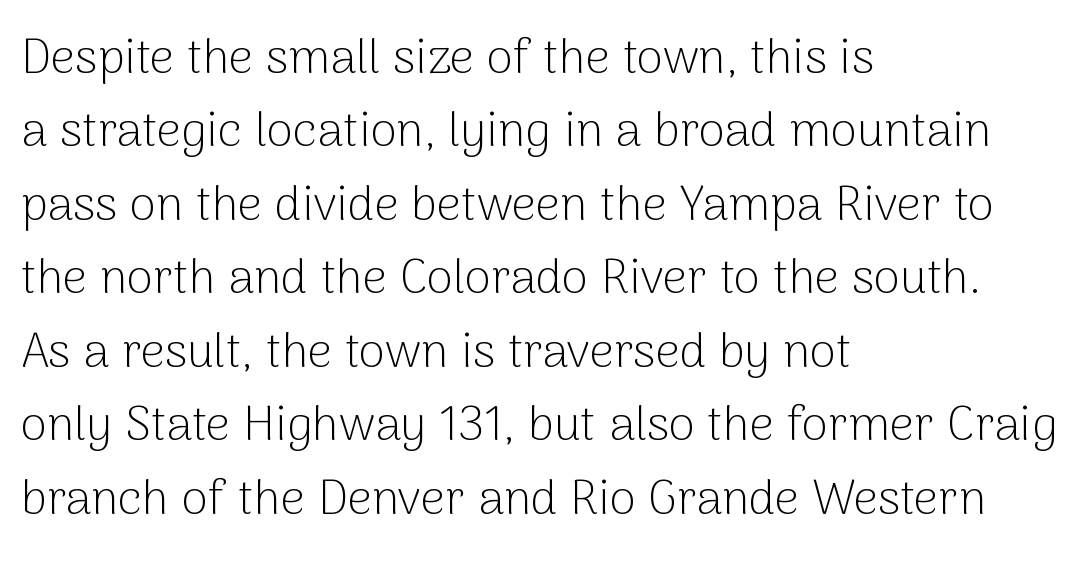
Nothing heavy about these letters — not bold at all. Varying glyph widths throughout — classic text-font behaviour. The font family rendered here belongs to the sans-serif group. The space between consecutive lines is moderate. Which margin do the lines hug? The left one — the right edge is uneven. The space beneath each line is pristine and unruled.
